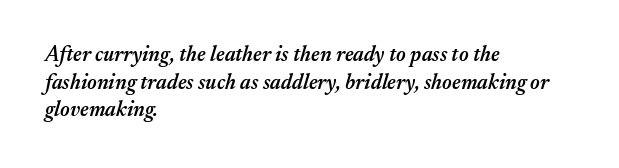
The image shows 21 px text type, italic (leaning right); set left-aligned, normal line spacing (1.31x), normal letter spacing, not underlined.
